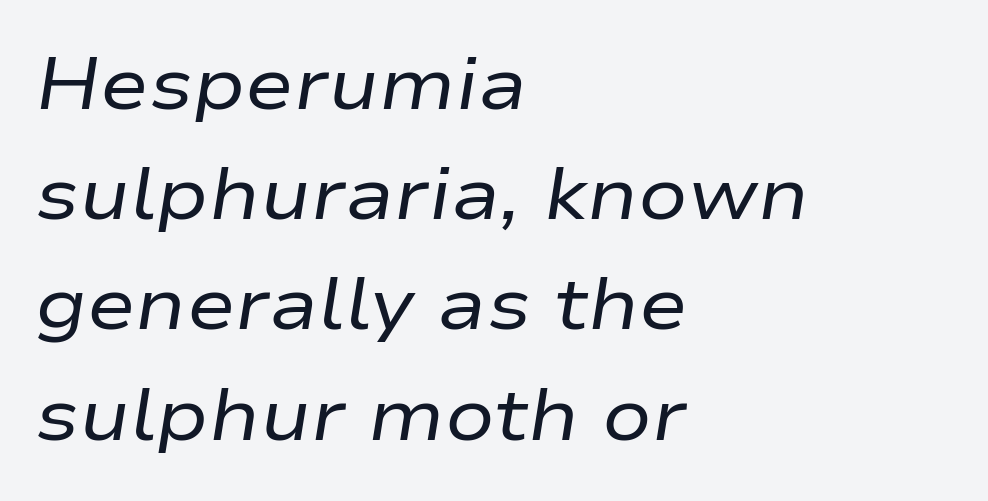
{"italic": "yes", "lean": "right", "slant_degrees": 9, "bold": "no", "weight": "regular", "width": "wide", "stroke_contrast": "low", "x_height": "medium", "monospaced": "no", "underline": "no", "align": "left", "line_spacing": "normal", "line_spacing_ratio": 1.51, "letter_spacing": "normal", "letter_spacing_em": 0.0, "glyph_px": 73}
